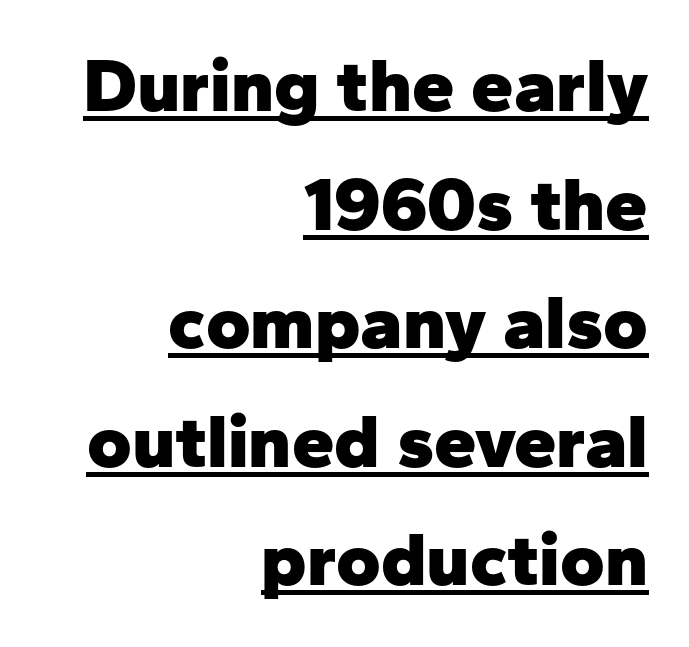
{"serif": "no", "italic": "no", "bold": "yes", "weight": "heavy", "width": "normal", "stroke_contrast": "low", "x_height": "medium", "monospaced": "no", "underline": "yes", "align": "right", "line_spacing": "normal", "line_spacing_ratio": 1.56, "letter_spacing": "normal", "letter_spacing_em": 0.0, "glyph_px": 76}
